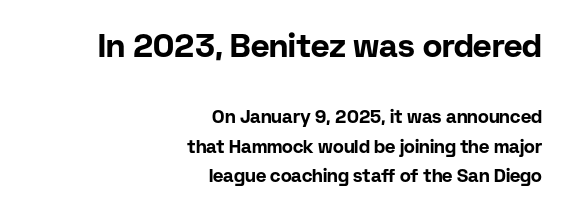
{"serif": "no", "italic": "no", "bold": "yes", "weight": "bold", "width": "normal", "stroke_contrast": "low", "x_height": "medium", "monospaced": "no", "underline": "no", "align": "right", "line_spacing": "normal", "line_spacing_ratio": 1.66, "letter_spacing": "normal", "letter_spacing_em": 0.0, "larger_block": "first", "size_ratio": 1.78, "glyph_px": 32}
